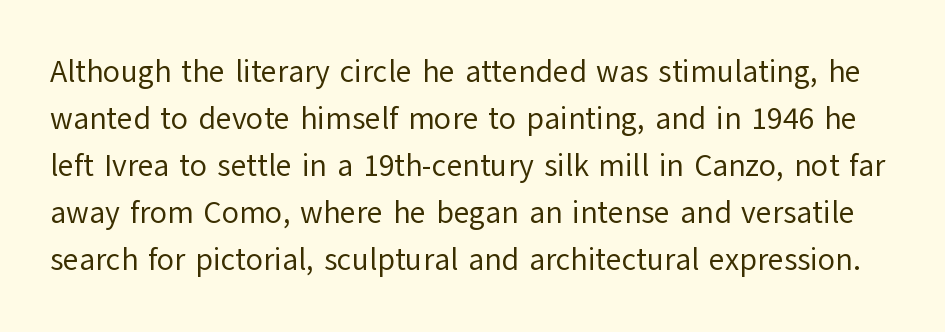
Q: Is the text bold? A: No.
Q: Is the text italic (slanted)? A: No, it is upright.
Q: Is the typeface a serif or a sans-serif typeface? A: Sans-serif.
Q: Is the text underlined? A: No.
Q: Is the spacing between letters normal or unusually wide? A: Normal.
Q: Is the spacing between lines tight, normal or loose? A: Normal.
Q: Width (condensed, normal, or wide)? A: Normal.
Q: Stroke contrast? A: Low.
Q: x-height? A: Medium.
Q: Monospaced? A: No.
